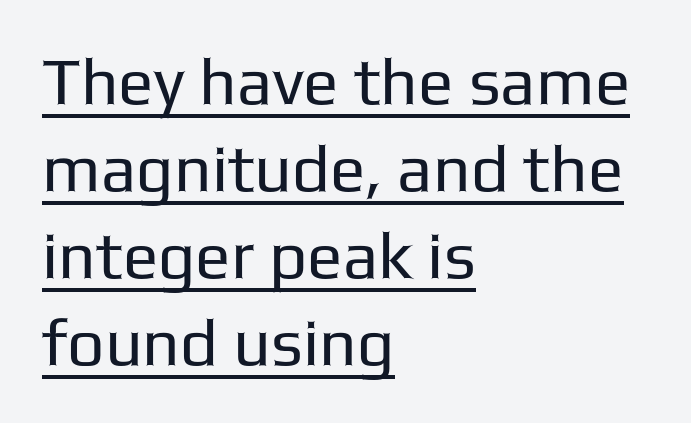
The image shows 66 px regular-weight sans-serif type, upright; set left-aligned, normal line spacing (1.32x), normal letter spacing, underlined; low stroke contrast and a medium x-height.
